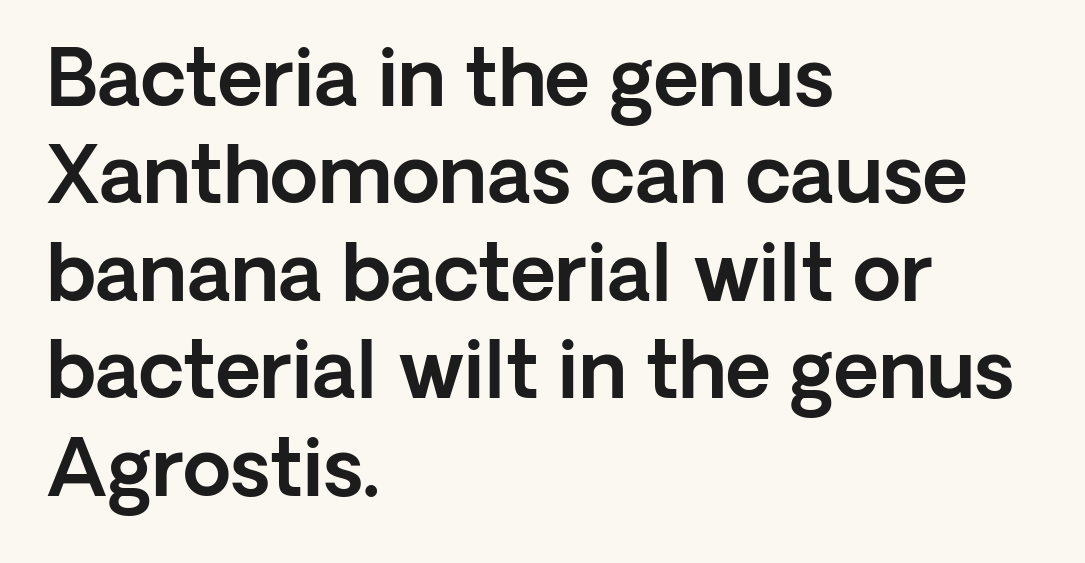
Q: Is the text italic (slanted)? A: No, it is upright.
Q: Is the typeface a serif or a sans-serif typeface? A: Sans-serif.
Q: Is the text underlined? A: No.
Q: How is the paragraph aligned? A: Left-aligned.
Q: Is the spacing between letters normal or unusually wide? A: Normal.
Q: Is the spacing between lines tight, normal or loose? A: Normal.
Q: Width (condensed, normal, or wide)? A: Normal.
Q: x-height? A: Medium.
Q: Monospaced? A: No.
